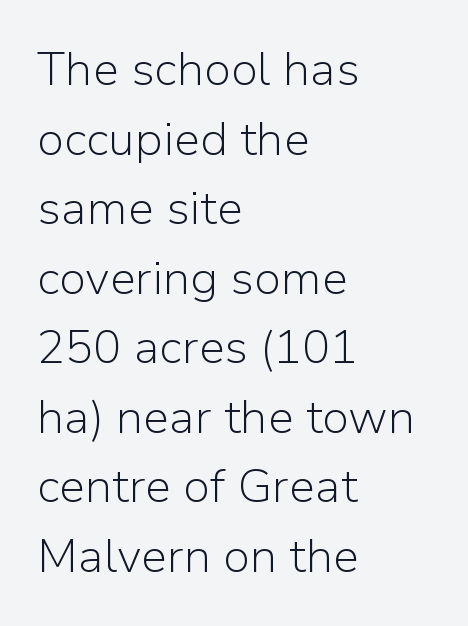
{"serif": "no", "italic": "no", "bold": "no", "weight": "light", "width": "normal", "stroke_contrast": "low", "x_height": "medium", "monospaced": "no", "underline": "no", "align": "left", "line_spacing": "normal", "line_spacing_ratio": 1.48, "letter_spacing": "normal", "letter_spacing_em": 0.0, "glyph_px": 47}
